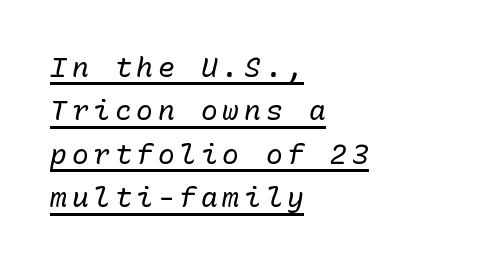
Q: Is the text bold? A: No.
Q: Is the text italic (slanted)? A: Yes, it leans right by about 10 degrees.
Q: Is the text underlined? A: Yes.
Q: How is the paragraph aligned? A: Left-aligned.
Q: Is the spacing between lines tight, normal or loose? A: Normal.
Q: Width (condensed, normal, or wide)? A: Normal.
Q: Stroke contrast? A: Low.
Q: x-height? A: Medium.
Q: Monospaced? A: Yes.
